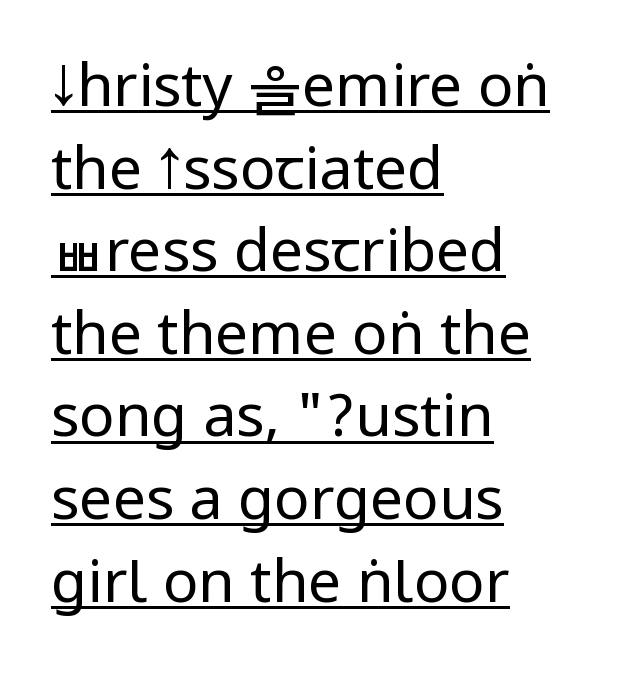
The image shows 59 px regular-weight, condensed sans-serif type, upright; set left-aligned, normal line spacing (1.4x), normal letter spacing, underlined; low stroke contrast.
